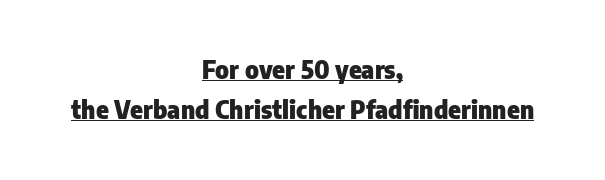
This sample carries an underscore along the baseline area. The strokes are fattened all the way to bold. Vertical strokes here are truly vertical. Baseline-to-baseline distance is the conventional proportion of letter height. The passage is arranged like a title page — every line centered. Spacing between characters is what you'd get straight out of the box.
